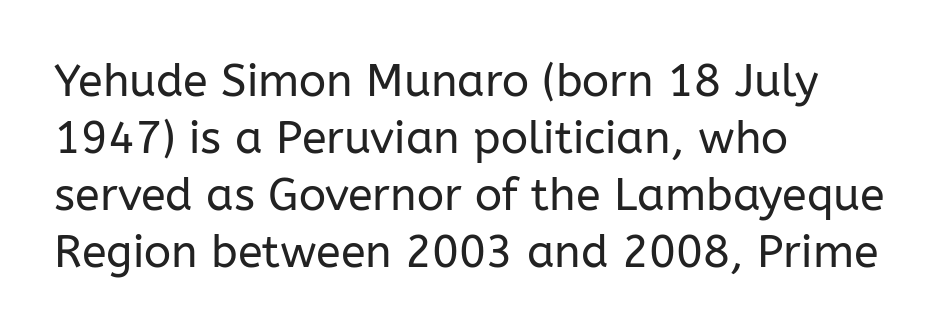
The image shows 45 px regular-weight sans-serif type, upright; set left-aligned, normal line spacing (1.27x), normal letter spacing, not underlined; low stroke contrast and a medium x-height.
